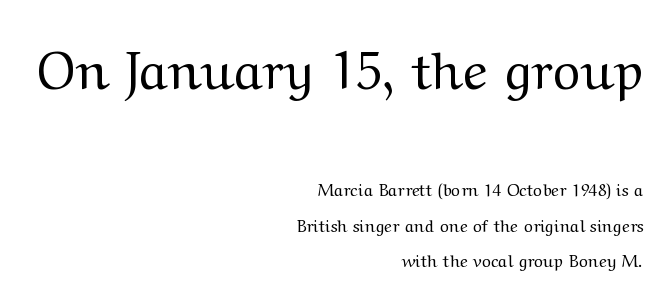
If you squint, the top block still reads clearly — it's the larger of the two. The typesetting does not lean heavy: it is not bold. The rendering anchors every line to the right-hand side. Compared with typical paragraphs, the rows here are farther apart.
